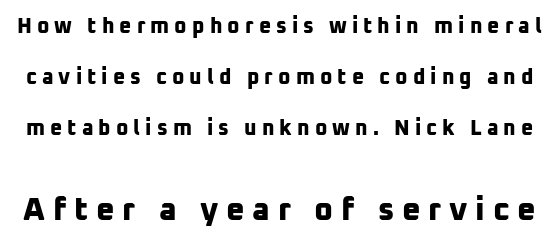
The letters advance in unequal steps, a hallmark of proportional type. Typographically, this falls in the sans-serif category. There is plenty of visible air inserted between adjacent glyphs. The passage shown is not underscored anywhere. How would I describe the line gaps? Wide and relaxed.
